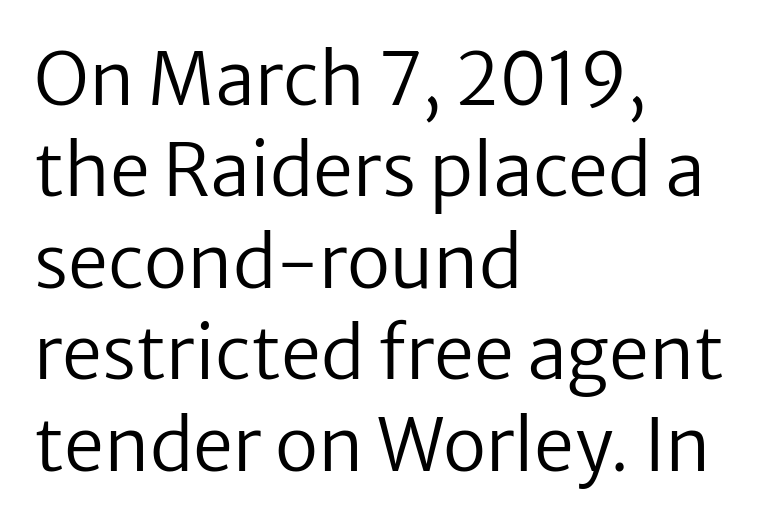
Q: Is the text bold? A: No.
Q: Is the text italic (slanted)? A: No, it is upright.
Q: Is the typeface a serif or a sans-serif typeface? A: Sans-serif.
Q: Is the text underlined? A: No.
Q: How is the paragraph aligned? A: Left-aligned.
Q: Is the spacing between letters normal or unusually wide? A: Normal.
Q: Is the spacing between lines tight, normal or loose? A: Normal.
Q: Width (condensed, normal, or wide)? A: Normal.
Q: Stroke contrast? A: Low.
Q: x-height? A: Medium.
Q: Monospaced? A: No.
